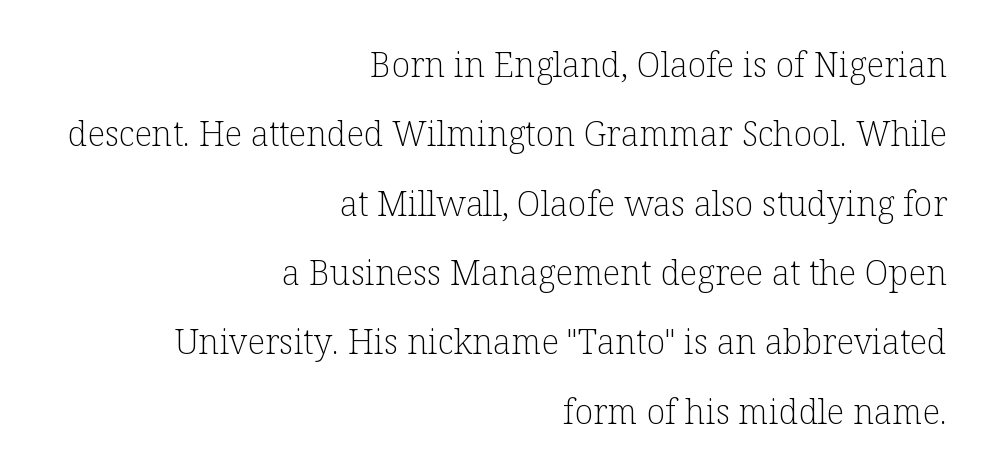
Q: Is the text bold? A: No.
Q: Is the text italic (slanted)? A: No, it is upright.
Q: Is the typeface a serif or a sans-serif typeface? A: Serif.
Q: Is the text underlined? A: No.
Q: How is the paragraph aligned? A: Right-aligned.
Q: Is the spacing between letters normal or unusually wide? A: Normal.
Q: Is the spacing between lines tight, normal or loose? A: Loose.
Q: Width (condensed, normal, or wide)? A: Normal.
Q: Stroke contrast? A: Low.
Q: x-height? A: Medium.
Q: Monospaced? A: No.
